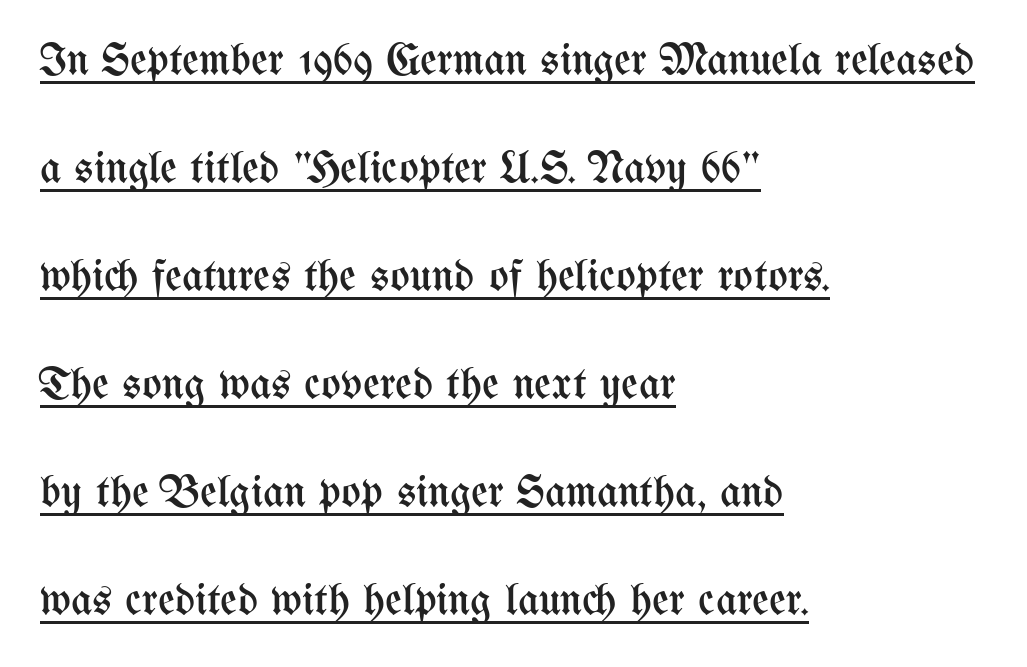
Q: Is the text bold? A: No.
Q: Is the text italic (slanted)? A: No, it is upright.
Q: Is the text underlined? A: Yes.
Q: How is the paragraph aligned? A: Left-aligned.
Q: Is the spacing between letters normal or unusually wide? A: Normal.
Q: Is the spacing between lines tight, normal or loose? A: Loose.
Q: Width (condensed, normal, or wide)? A: Condensed.
Q: Stroke contrast? A: Medium.
Q: x-height? A: Medium.
Q: Monospaced? A: No.
